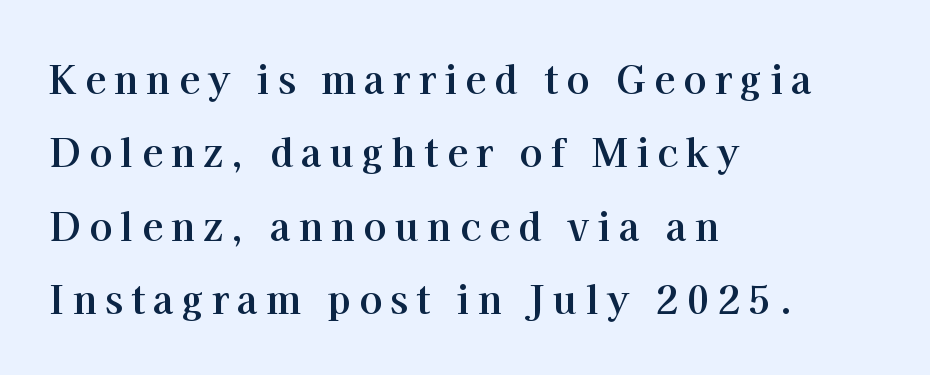
Q: Is the text bold? A: Yes.
Q: Is the text italic (slanted)? A: No, it is upright.
Q: Is the typeface a serif or a sans-serif typeface? A: Serif.
Q: Is the text underlined? A: No.
Q: How is the paragraph aligned? A: Left-aligned.
Q: Is the spacing between letters normal or unusually wide? A: Unusually wide.
Q: Is the spacing between lines tight, normal or loose? A: Loose.
Q: Width (condensed, normal, or wide)? A: Normal.
Q: Stroke contrast? A: High.
Q: x-height? A: Medium.
Q: Monospaced? A: No.
